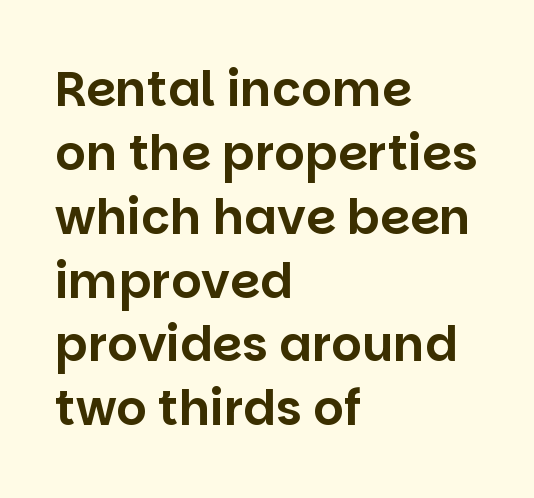
Q: Is the text italic (slanted)? A: No, it is upright.
Q: Is the typeface a serif or a sans-serif typeface? A: Sans-serif.
Q: Is the text underlined? A: No.
Q: How is the paragraph aligned? A: Left-aligned.
Q: Is the spacing between letters normal or unusually wide? A: Normal.
Q: Is the spacing between lines tight, normal or loose? A: Normal.
Q: Width (condensed, normal, or wide)? A: Normal.
Q: Stroke contrast? A: Low.
Q: x-height? A: Large.
Q: Monospaced? A: No.
